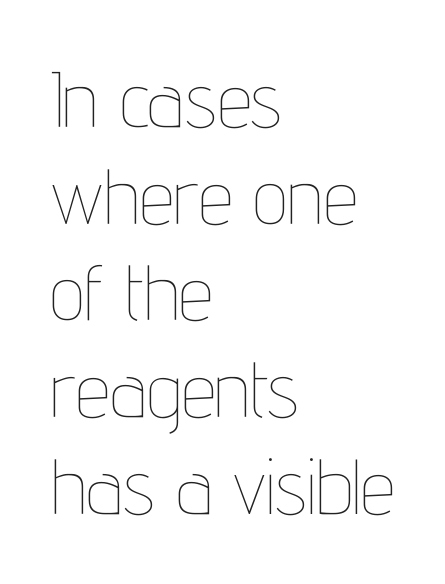
{"italic": "no", "bold": "no", "weight": "thin", "width": "condensed", "stroke_contrast": "low", "x_height": "medium", "monospaced": "no", "underline": "no", "align": "left", "line_spacing_ratio": 1.24, "letter_spacing": "normal", "letter_spacing_em": 0.0, "glyph_px": 78}
